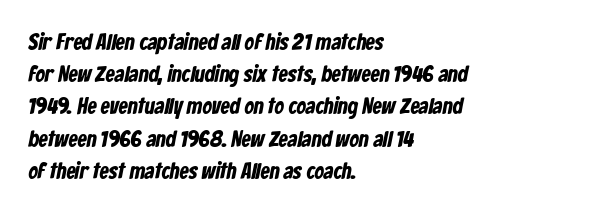
In terms of letterspacing, this is plain default setting. Unmarked baselines from the first word to the last. Every row of glyphs begins at an identical x-position on the left. A normal amount of white space separates one row of letters from the next.
